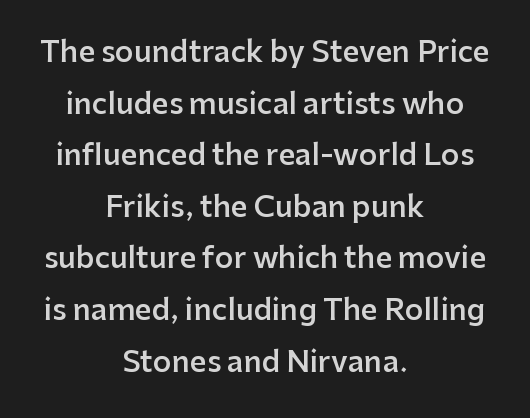
In CSS terms this would be text-align: center. Here the glyphs are tracked normally, forming tight word shapes. The axis of the letterforms is exactly vertical. Check the space under the baseline: it is left empty.
